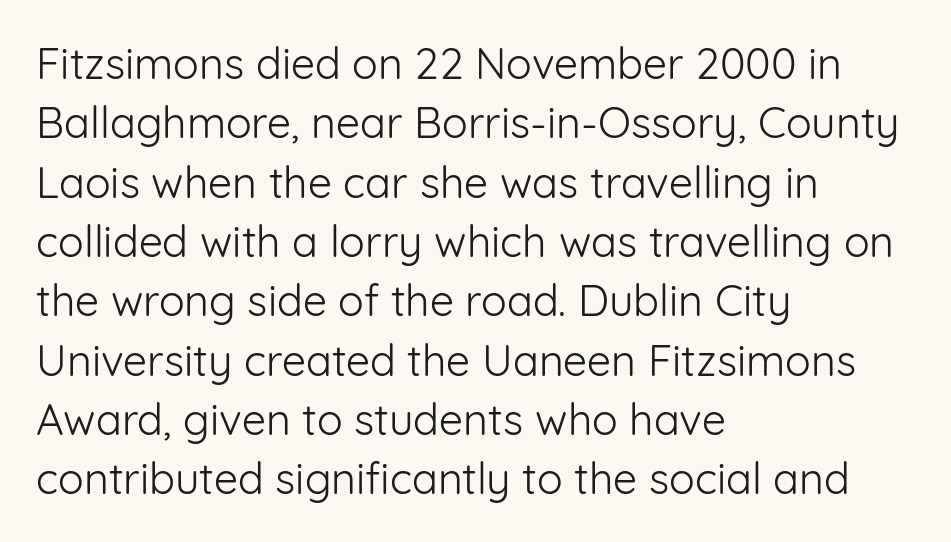
Compared with a centered layout, this one pins lines to the left instead. Baseline-to-baseline distance is the conventional proportion of letter height. Look at the tracking — it's just the regular setting, nothing added. Serifs: no, the terminals of the letterforms are clean.
